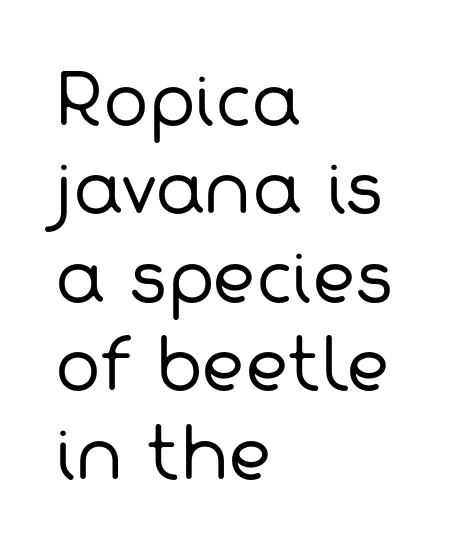
Honestly, the letter spacing is just normal — you wouldn't notice it. Line spacing here is normal. The letterforms sit at book weight or below. Each letter keeps its own natural width here, so spacing adapts to shape.
